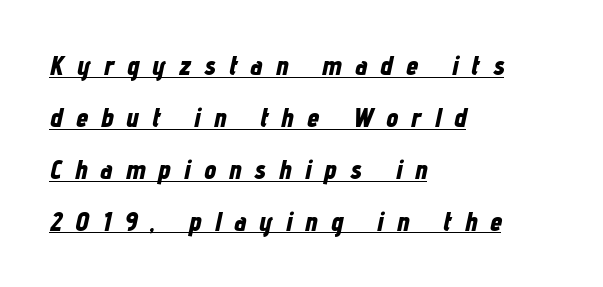
Q: Is the text bold? A: Yes.
Q: Is the text italic (slanted)? A: Yes, it leans right by about 12 degrees.
Q: Is the text underlined? A: Yes.
Q: How is the paragraph aligned? A: Left-aligned.
Q: Is the spacing between letters normal or unusually wide? A: Unusually wide.
Q: Is the spacing between lines tight, normal or loose? A: Loose.
